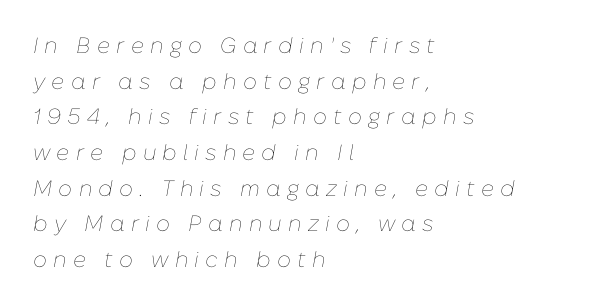
Is this a heavy cut? Hardly; it is regular or lighter. Alignment: flush left. Slanted lettering throughout. These lines sit exactly where default settings would place them. The letterforms stand isolated, each surrounded by extra space. The string is rendered with underlining switched off.
